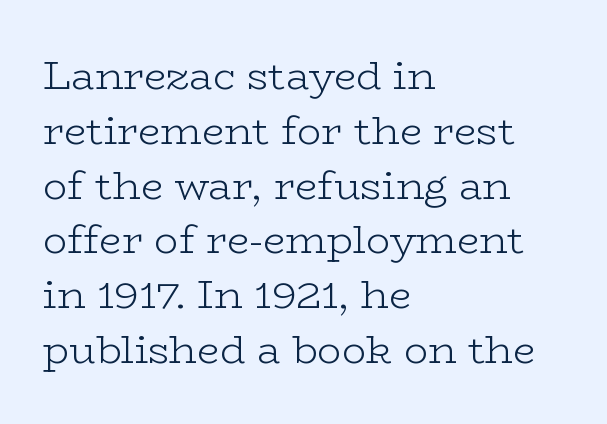
A serif font was chosen for this passage. Unbolded letterforms with no extra heft. Glyph-to-glyph distance matches everyday printed text. The space between consecutive lines is moderate. Do the letters lean? They stand straight. Each line starts at the same left margin while the right side varies.
